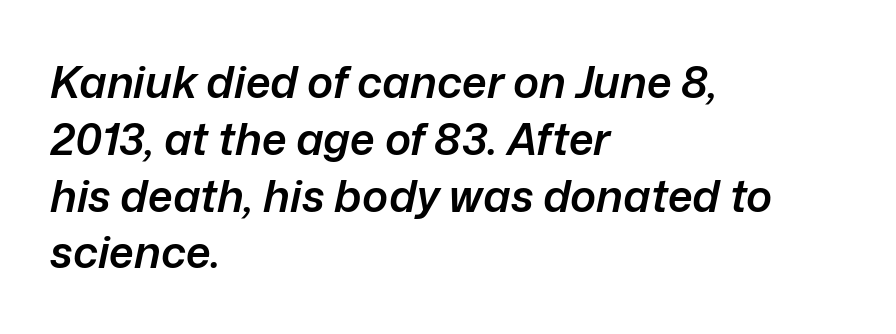
Q: Is the text bold? A: Semi-bold.
Q: Is the text italic (slanted)? A: Yes, it leans right by about 12 degrees.
Q: Is the text underlined? A: No.
Q: How is the paragraph aligned? A: Left-aligned.
Q: Is the spacing between letters normal or unusually wide? A: Normal.
Q: Is the spacing between lines tight, normal or loose? A: Normal.
Q: Width (condensed, normal, or wide)? A: Normal.
Q: Stroke contrast? A: Low.
Q: x-height? A: Medium.
Q: Monospaced? A: No.
